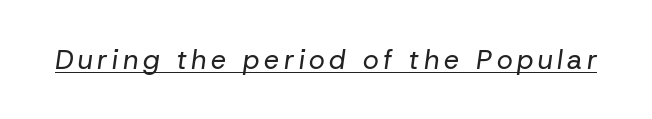
The image shows 27 px text type, italic (leaning right); set underlined.
